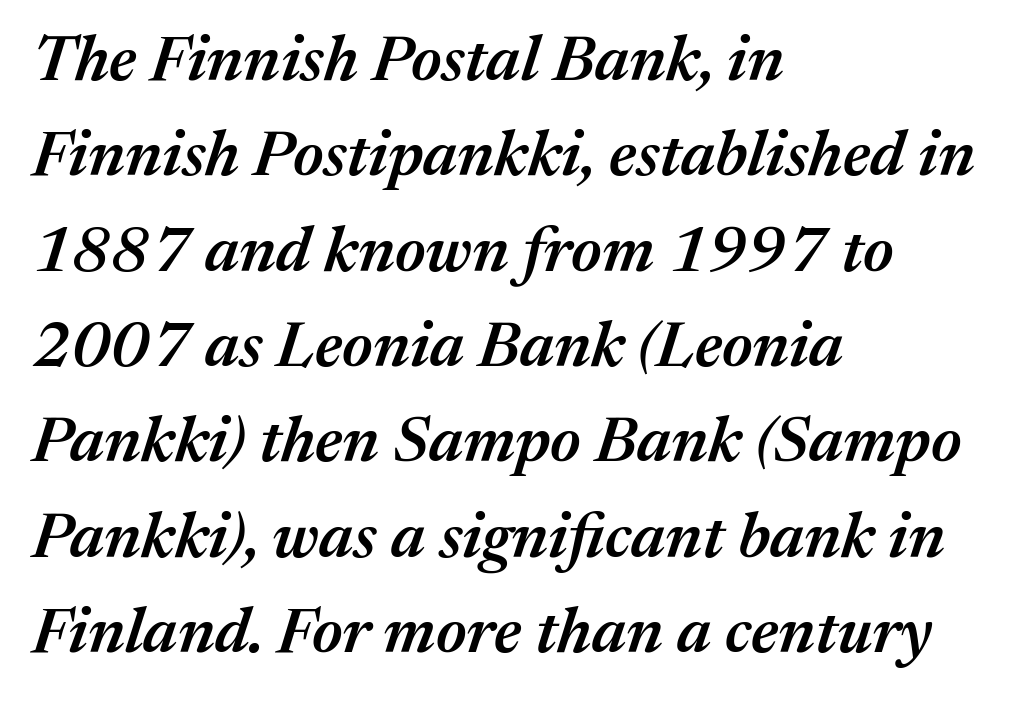
{"italic": "yes", "lean": "right", "slant_degrees": 17, "bold": "semi", "weight": "semibold", "width": "normal", "stroke_contrast": "medium", "x_height": "medium", "monospaced": "no", "underline": "no", "align": "left", "line_spacing": "normal", "line_spacing_ratio": 1.49, "letter_spacing": "normal", "letter_spacing_em": 0.0, "glyph_px": 64}
